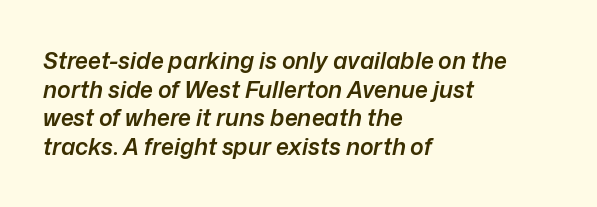
Q: Is the text bold? A: Semi-bold.
Q: Is the text italic (slanted)? A: Yes, it leans right by about 12 degrees.
Q: Is the text underlined? A: No.
Q: How is the paragraph aligned? A: Left-aligned.
Q: Is the spacing between letters normal or unusually wide? A: Normal.
Q: Is the spacing between lines tight, normal or loose? A: Normal.
